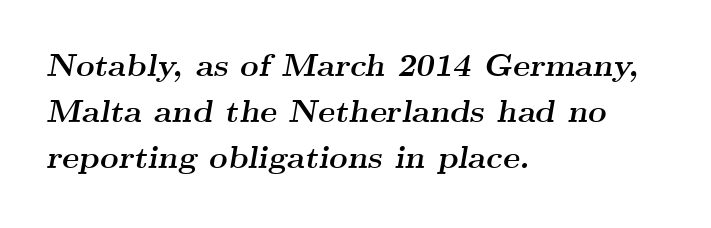
The axis of the letterforms is tilted away from vertical. Each word holds together tightly as a unit, with standard inter-letter gaps. These lines sit exactly where default settings would place them. Descender tails drop into unmarked territory. Each glyph is drawn with heavy, bold strokes. Varying glyph widths throughout — classic text-font behaviour.
